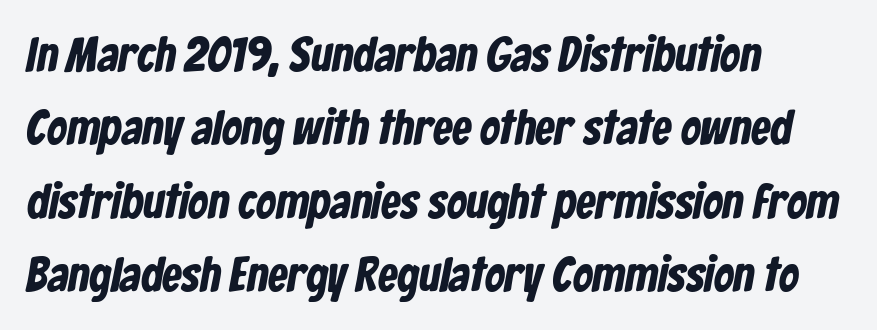
{"serif": "no", "bold": "yes", "weight": "bold", "width": "condensed", "stroke_contrast": "low", "x_height": "medium", "monospaced": "no", "underline": "no", "align": "left", "line_spacing": "normal", "line_spacing_ratio": 1.5, "letter_spacing": "normal", "letter_spacing_em": 0.0, "glyph_px": 49}
